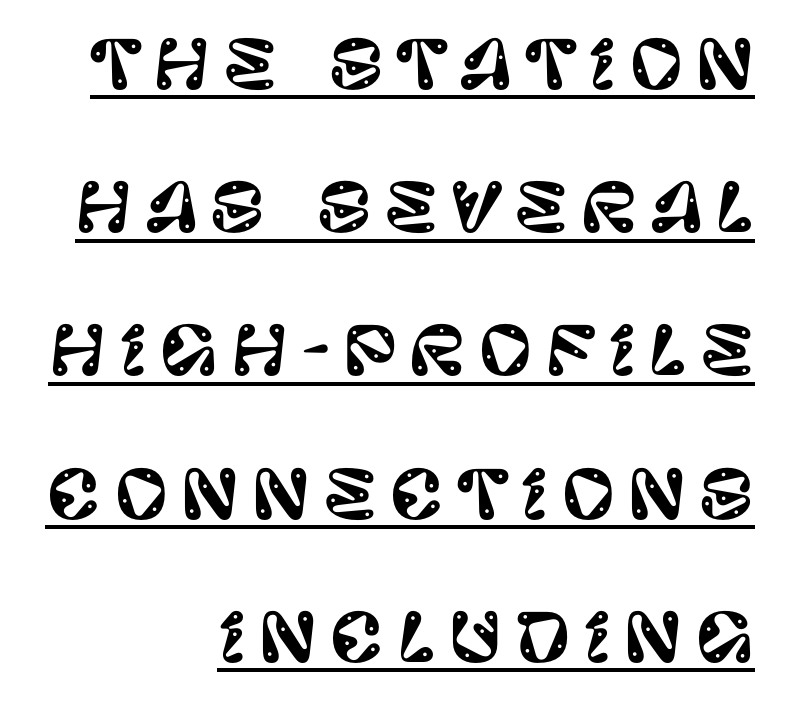
The image shows 66 px sans-serif type; set right-aligned, loose line spacing (2.17x), underlined; low stroke contrast and a large x-height.
